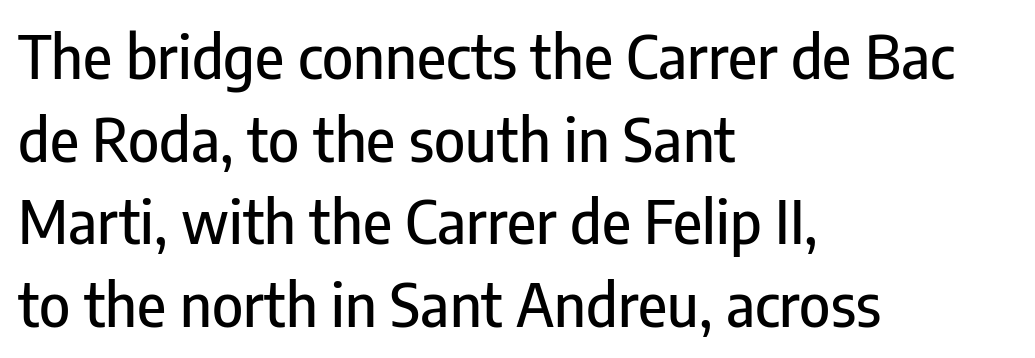
The image shows 59 px condensed sans-serif type, upright; set left-aligned, normal line spacing (1.4x), normal letter spacing, not underlined; low stroke contrast and a medium x-height.
